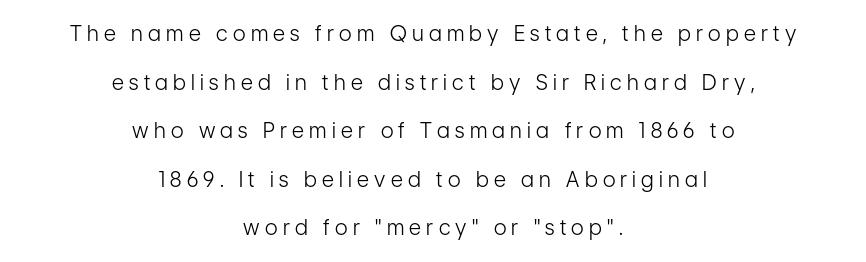
Q: Is the text bold? A: No.
Q: Is the text italic (slanted)? A: No, it is upright.
Q: Is the text underlined? A: No.
Q: How is the paragraph aligned? A: Centered.
Q: Is the spacing between letters normal or unusually wide? A: Unusually wide.
Q: Is the spacing between lines tight, normal or loose? A: Loose.
